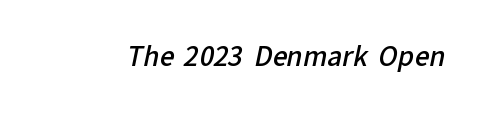
{"bold": "semi", "underline": "no", "letter_spacing": "normal", "letter_spacing_em": 0.0, "glyph_px": 26}
